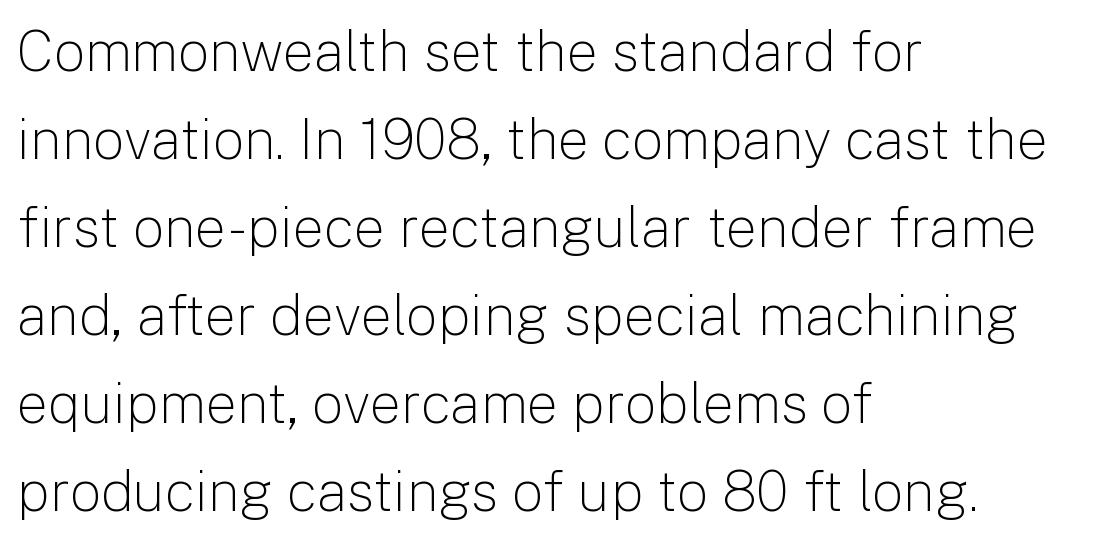
A typesetter would label this face a sans. This is roman type, the default non-slanted kind. Summary of vertical rhythm: regular, with standard interline spacing. The characters are drawn with everyday or finer stroke widths.
